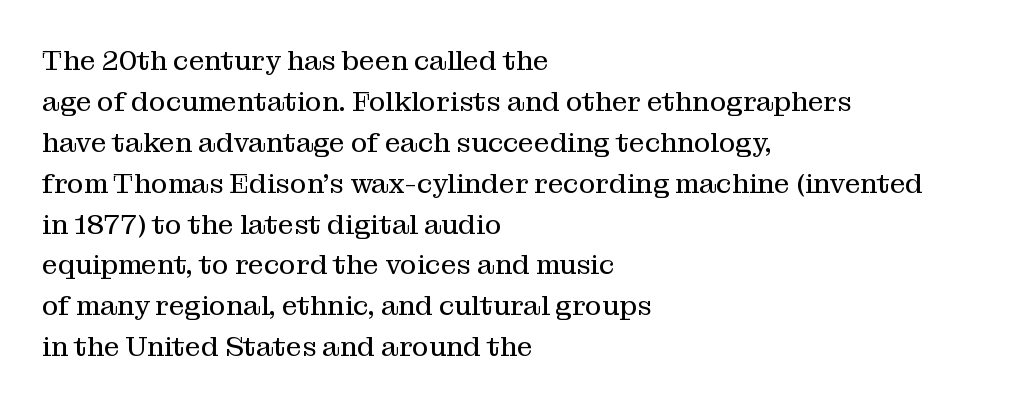
The letters stand straight up with perfectly vertical stems. If you measured baseline to baseline, you'd find a middling distance. The space directly below the letters is spotless. Weight: not bold — regular or lighter. The passage shown has conventional tracking throughout.
